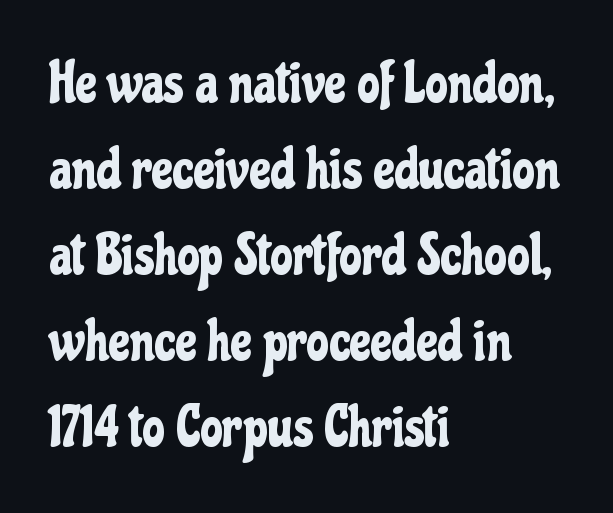
{"serif": "no", "italic": "no", "width": "condensed", "stroke_contrast": "low", "x_height": "medium", "monospaced": "no", "underline": "no", "align": "left", "line_spacing": "normal", "line_spacing_ratio": 1.51, "letter_spacing": "normal", "letter_spacing_em": 0.0, "glyph_px": 57}
